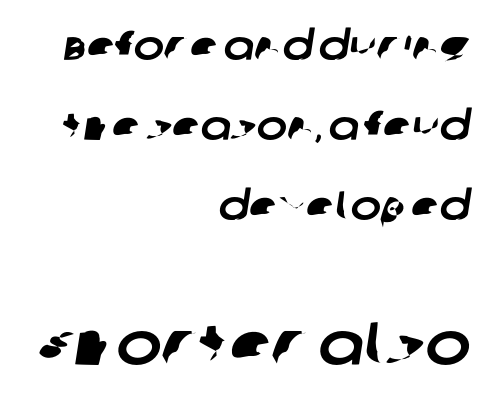
The image shows 61 px sans-serif type; set right-aligned, loose line spacing (1.95x), normal letter spacing, not underlined; the second (bottom) block is 1.49x larger; low stroke contrast and a large x-height.
